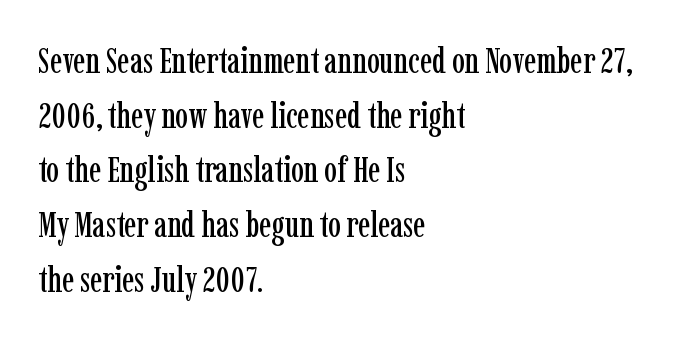
{"serif": "yes", "italic": "no", "width": "condensed", "stroke_contrast": "low", "x_height": "medium", "monospaced": "no", "underline": "no", "align": "left", "line_spacing": "normal", "line_spacing_ratio": 1.52, "letter_spacing": "normal", "letter_spacing_em": 0.0, "glyph_px": 36}
